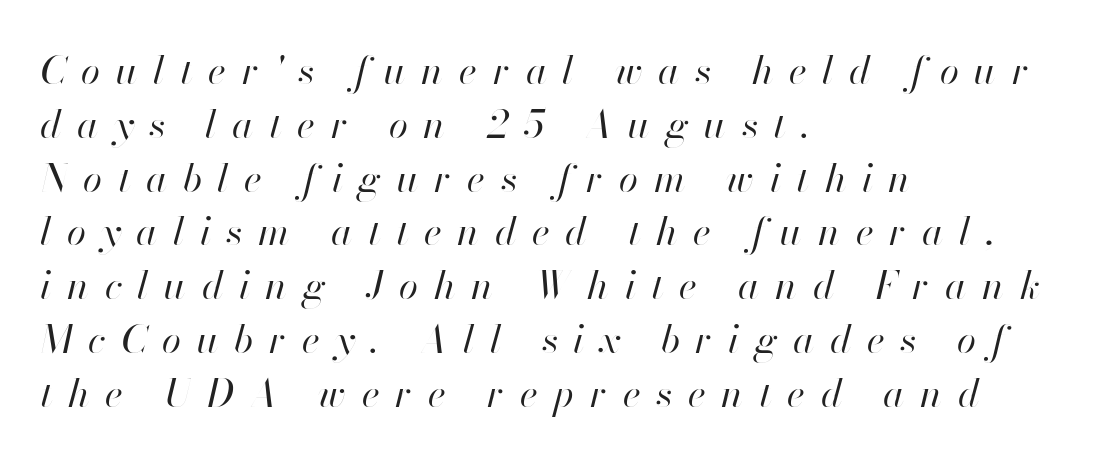
Letter spacing: wide. If you drew a line through each stem, it would be angled. Varying glyph widths throughout — classic text-font behaviour. Ink coverage per letter is moderate at most.
